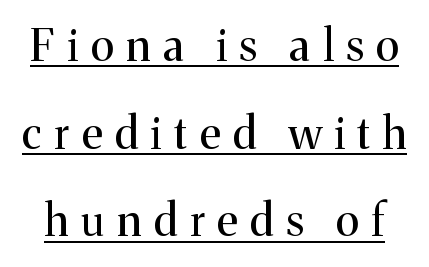
The image shows 44 px regular-weight serif type, upright; set loose line spacing (1.99x), unusually wide letter spacing (+0.29 em), underlined; medium stroke contrast and a medium x-height.
